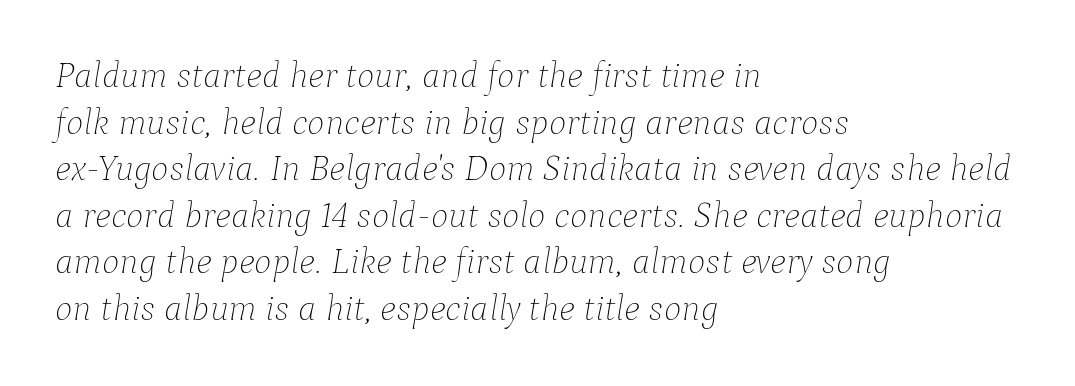
{"italic": "yes", "lean": "right", "slant_degrees": 9, "bold": "no", "weight": "thin", "width": "normal", "stroke_contrast": "low", "x_height": "medium", "monospaced": "no", "underline": "no", "align": "left", "line_spacing": "normal", "line_spacing_ratio": 1.26, "letter_spacing": "normal", "letter_spacing_em": 0.0, "glyph_px": 37}
